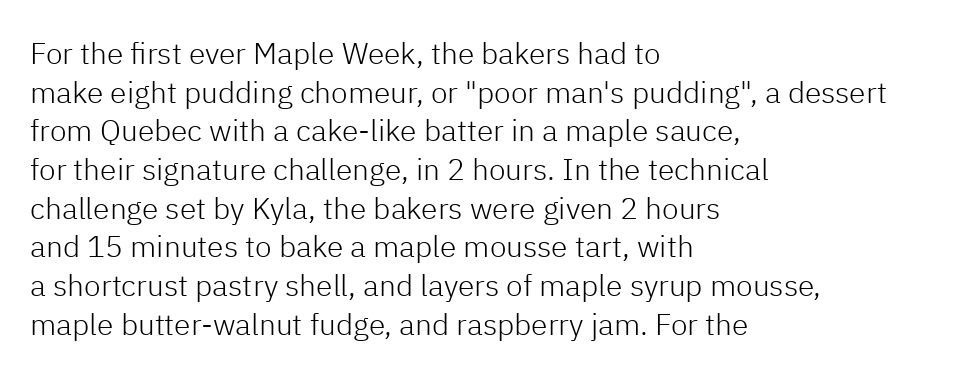
The image shows 30 px light sans-serif type, upright; set left-aligned, normal line spacing (1.29x), normal letter spacing, not underlined; low stroke contrast and a medium x-height.
